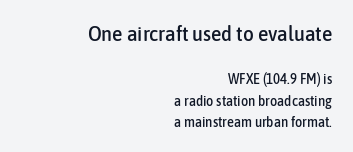
{"italic": "no", "underline": "no", "align": "right", "line_spacing": "normal", "line_spacing_ratio": 1.54, "letter_spacing": "normal", "letter_spacing_em": 0.0, "larger_block": "first", "size_ratio": 1.5, "glyph_px": 21}
